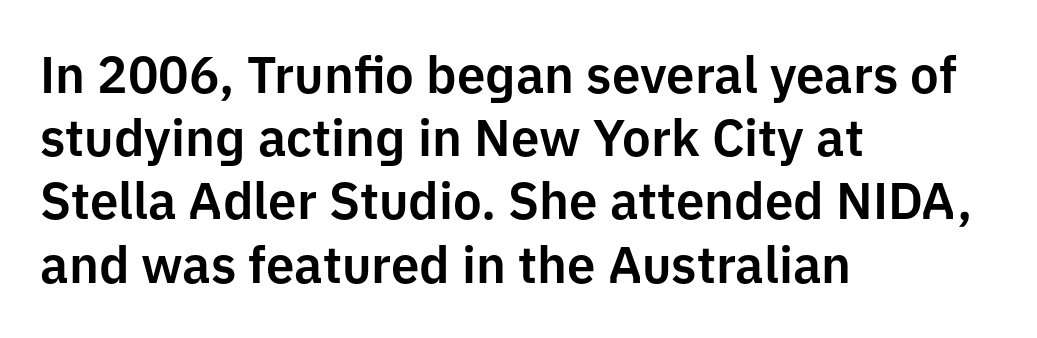
{"serif": "no", "italic": "no", "width": "normal", "stroke_contrast": "low", "x_height": "medium", "monospaced": "no", "underline": "no", "align": "left", "line_spacing_ratio": 1.24, "letter_spacing": "normal", "letter_spacing_em": 0.0, "glyph_px": 51}
